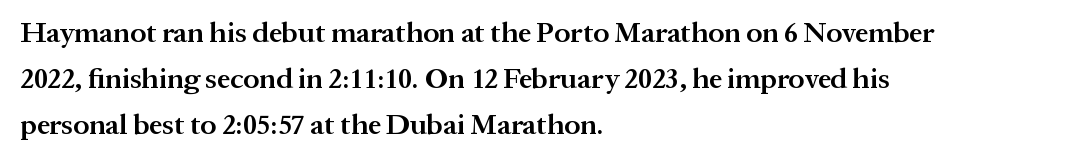
The image shows 29 px semibold serif type, upright; set left-aligned, normal line spacing (1.58x), normal letter spacing, not underlined; medium stroke contrast and a medium x-height.
